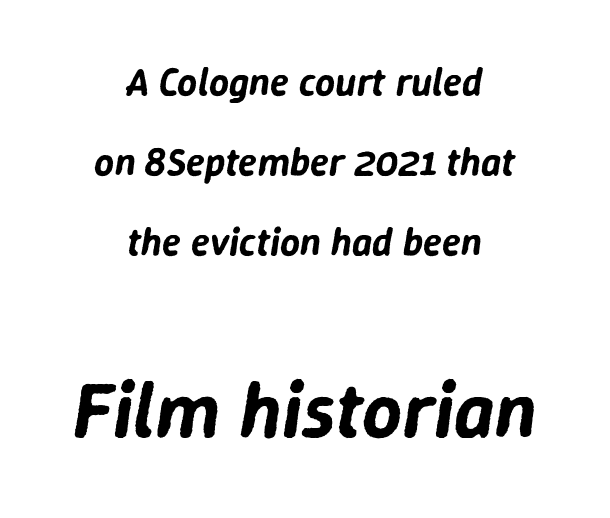
Q: Is the text italic (slanted)? A: Yes, it leans right by about 9 degrees.
Q: Is the text underlined? A: No.
Q: How is the paragraph aligned? A: Centered.
Q: Is the spacing between letters normal or unusually wide? A: Normal.
Q: Is the spacing between lines tight, normal or loose? A: Loose.
Q: Which block of text is set in a larger size, the first (top) or the second (bottom)? A: The second (bottom) one.
Q: Width (condensed, normal, or wide)? A: Normal.
Q: Stroke contrast? A: Low.
Q: x-height? A: Medium.
Q: Monospaced? A: No.
